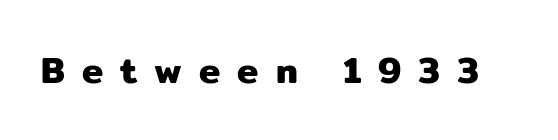
The image shows 36 px sans-serif type, upright; set unusually wide letter spacing (+0.47 em), not underlined; low stroke contrast and a medium x-height.
